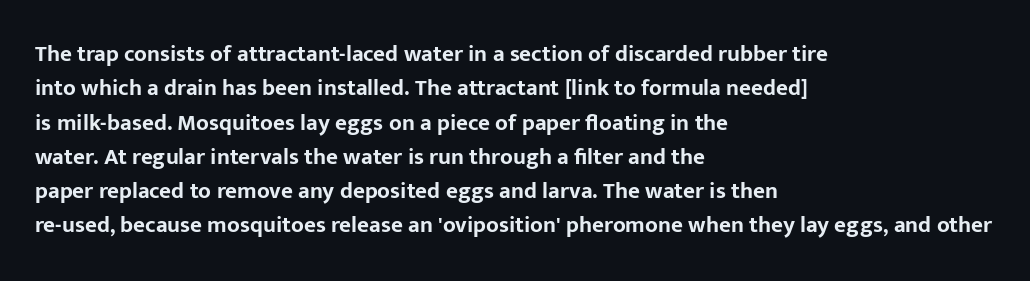
Q: Is the text bold? A: Yes.
Q: Is the text italic (slanted)? A: No, it is upright.
Q: Is the text underlined? A: No.
Q: How is the paragraph aligned? A: Left-aligned.
Q: Is the spacing between letters normal or unusually wide? A: Normal.
Q: Is the spacing between lines tight, normal or loose? A: Normal.
